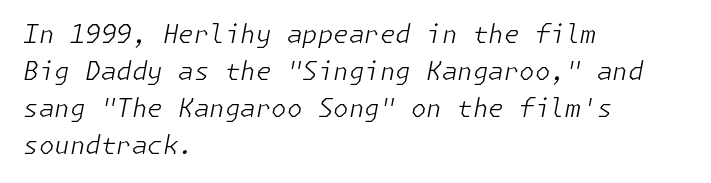
The image shows 25 px text type, italic (leaning right); set left-aligned, normal line spacing (1.48x), normal letter spacing, not underlined.
